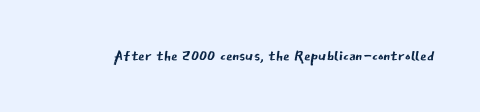
The passage shown is not underscored anywhere. The font's upright variant was chosen for this text. Stems here are at most as thick as an everyday book face. Observe the ordinary spacing: letters are neighbours, not strangers.
